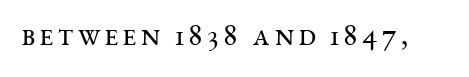
Q: Is the text bold? A: No.
Q: Is the text italic (slanted)? A: No, it is upright.
Q: Is the typeface a serif or a sans-serif typeface? A: Serif.
Q: Is the text underlined? A: No.
Q: Width (condensed, normal, or wide)? A: Wide.
Q: Stroke contrast? A: Medium.
Q: x-height? A: Large.
Q: Monospaced? A: No.
